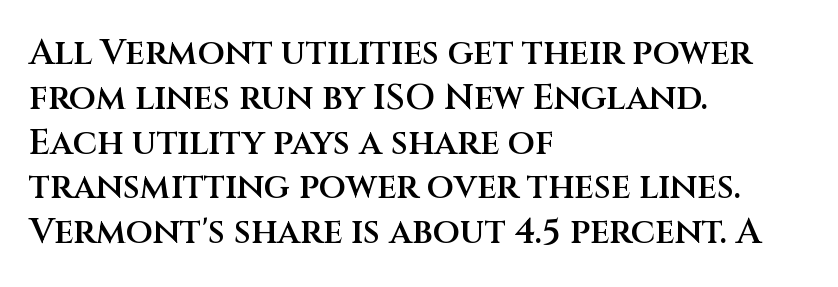
The image shows 35 px semibold sans-serif type, upright; set left-aligned, normal line spacing (1.28x), normal letter spacing, not underlined; medium stroke contrast and a large x-height.
